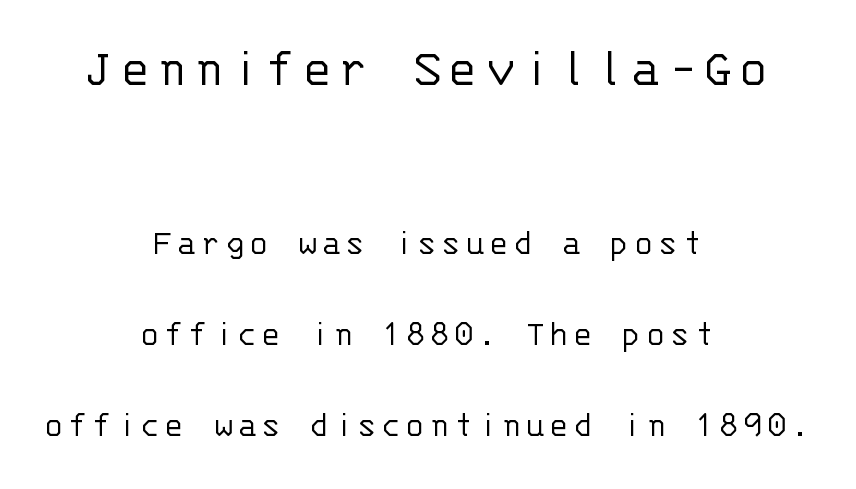
{"serif": "no", "italic": "no", "bold": "no", "weight": "light", "width": "normal", "stroke_contrast": "low", "x_height": "large", "monospaced": "yes", "underline": "no", "align": "center", "line_spacing": "loose", "line_spacing_ratio": 2.46, "larger_block": "first", "size_ratio": 1.51, "glyph_px": 56}
